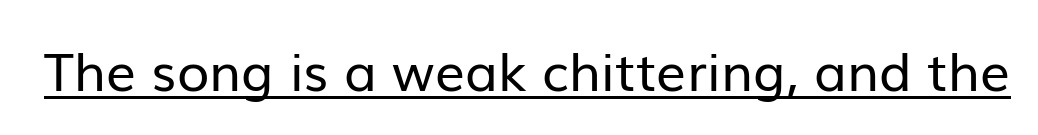
{"serif": "no", "italic": "no", "bold": "no", "weight": "regular", "width": "normal", "stroke_contrast": "low", "x_height": "medium", "monospaced": "no", "underline": "yes", "letter_spacing": "normal", "letter_spacing_em": 0.0, "glyph_px": 53}
